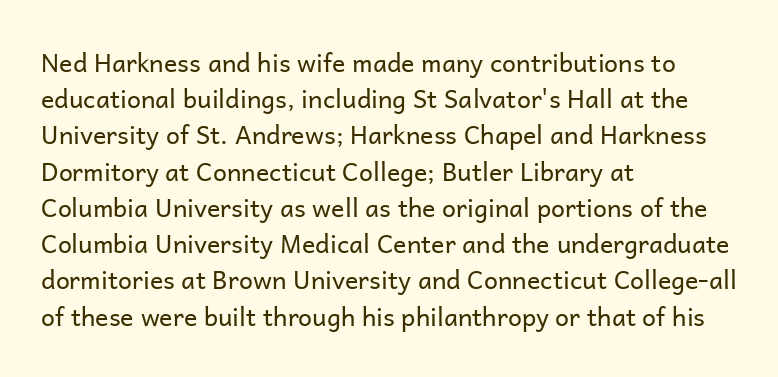
{"italic": "no", "bold": "no", "underline": "no", "align": "left", "line_spacing": "normal", "line_spacing_ratio": 1.45, "letter_spacing": "normal", "letter_spacing_em": 0.0, "glyph_px": 25}
